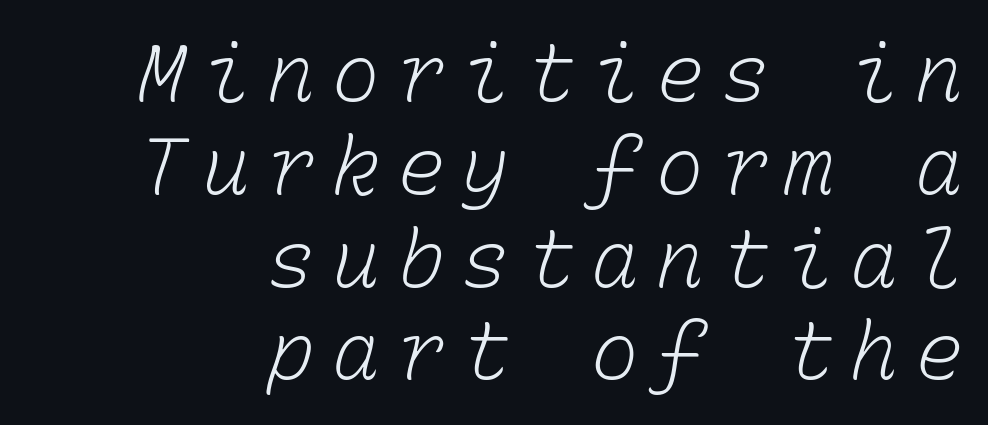
Q: Is the text bold? A: No.
Q: Is the text underlined? A: No.
Q: How is the paragraph aligned? A: Right-aligned.
Q: Is the spacing between letters normal or unusually wide? A: Unusually wide.
Q: Width (condensed, normal, or wide)? A: Normal.
Q: Stroke contrast? A: Low.
Q: x-height? A: Medium.
Q: Monospaced? A: Yes.
